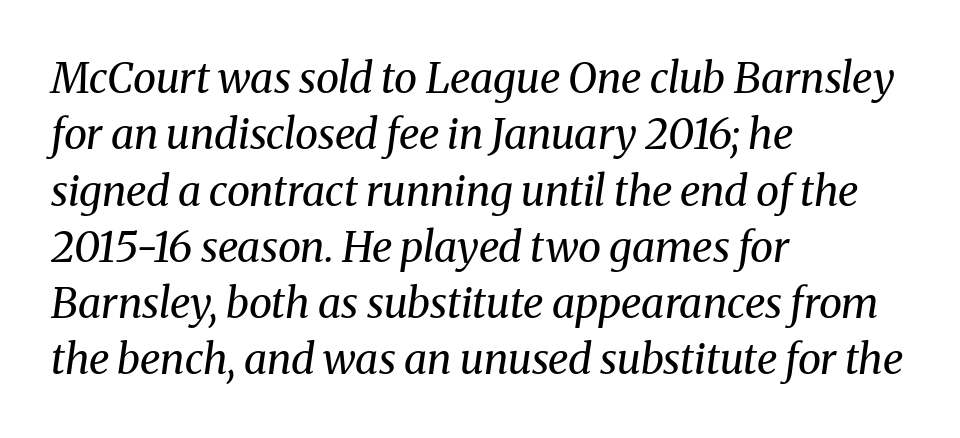
Q: Is the text bold? A: No.
Q: Is the text italic (slanted)? A: Yes, it leans right by about 8 degrees.
Q: Is the typeface a serif or a sans-serif typeface? A: Serif.
Q: Is the text underlined? A: No.
Q: How is the paragraph aligned? A: Left-aligned.
Q: Is the spacing between letters normal or unusually wide? A: Normal.
Q: Is the spacing between lines tight, normal or loose? A: Normal.
Q: Width (condensed, normal, or wide)? A: Normal.
Q: Stroke contrast? A: Medium.
Q: x-height? A: Medium.
Q: Monospaced? A: No.
